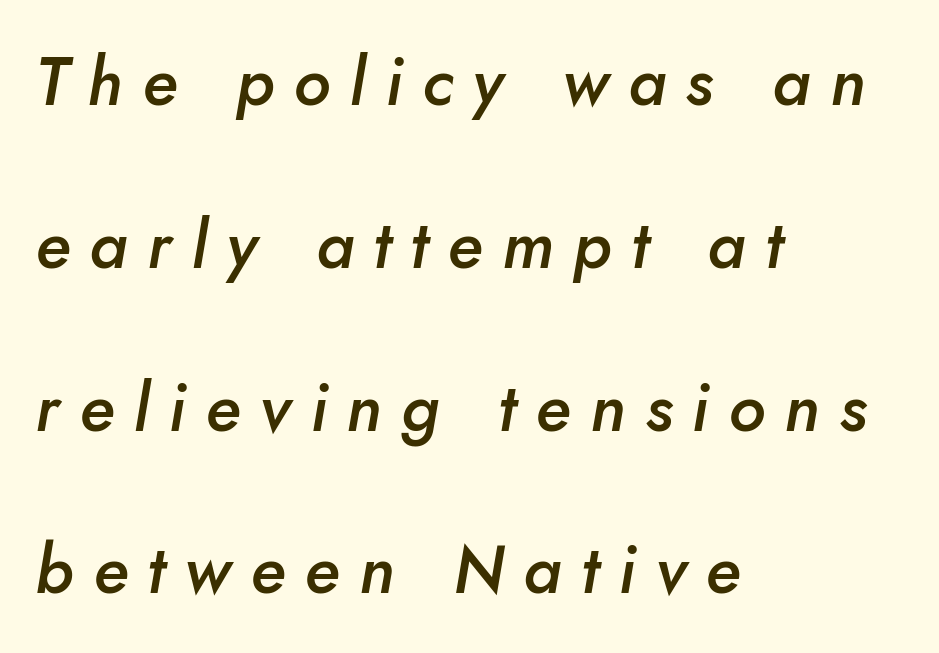
{"italic": "yes", "lean": "right", "slant_degrees": 10, "bold": "semi", "weight": "semibold", "width": "normal", "stroke_contrast": "low", "x_height": "small", "monospaced": "no", "underline": "no", "align": "left", "line_spacing": "loose", "line_spacing_ratio": 2.43, "letter_spacing": "wide", "letter_spacing_em": 0.29, "glyph_px": 67}
